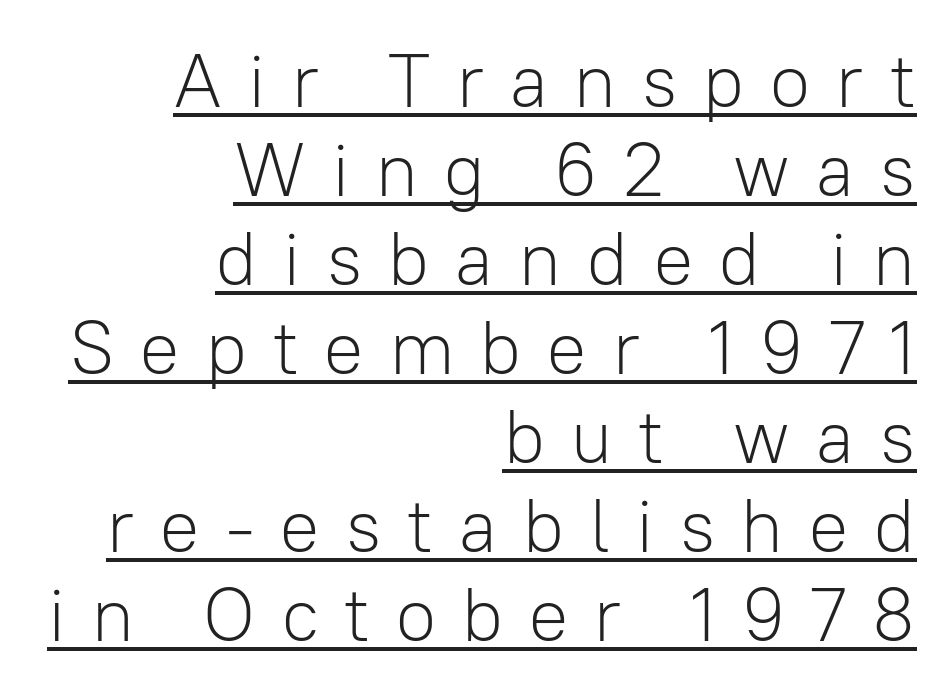
The face used here is a sans, in the tradition of grotesques and geometrics. Nothing heavy about these letters — not bold at all. You could only call the tracking loose — the letters float apart. You could not count columns in this text — the font is proportionally spaced.
